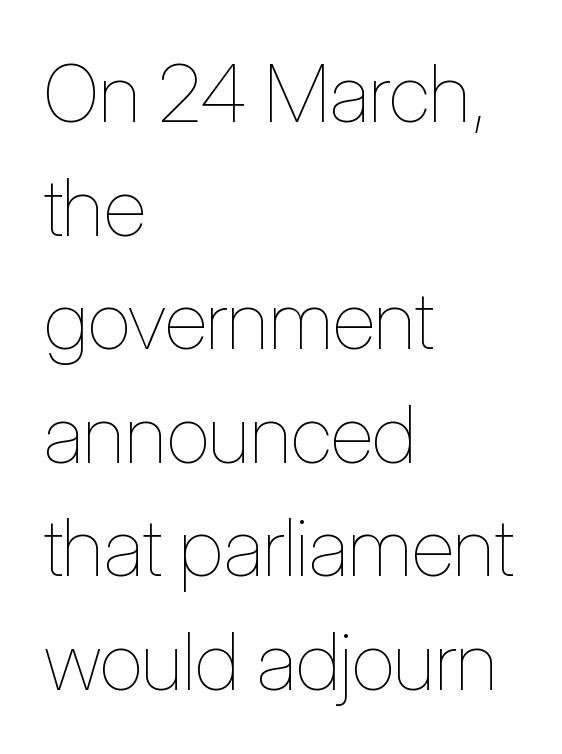
{"italic": "no", "bold": "no", "weight": "thin", "width": "condensed", "stroke_contrast": "low", "x_height": "medium", "monospaced": "no", "underline": "no", "align": "left", "line_spacing": "normal", "line_spacing_ratio": 1.42, "letter_spacing": "normal", "letter_spacing_em": 0.0, "glyph_px": 80}
